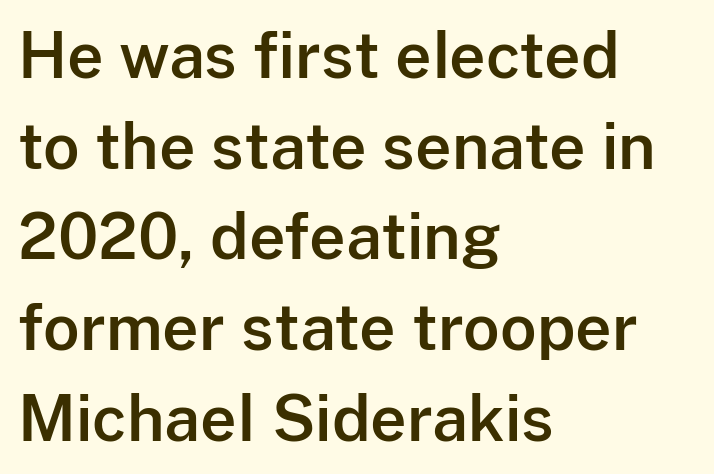
The image shows 63 px sans-serif type, upright; set left-aligned, normal line spacing (1.44x), normal letter spacing, not underlined; low stroke contrast and a medium x-height.
